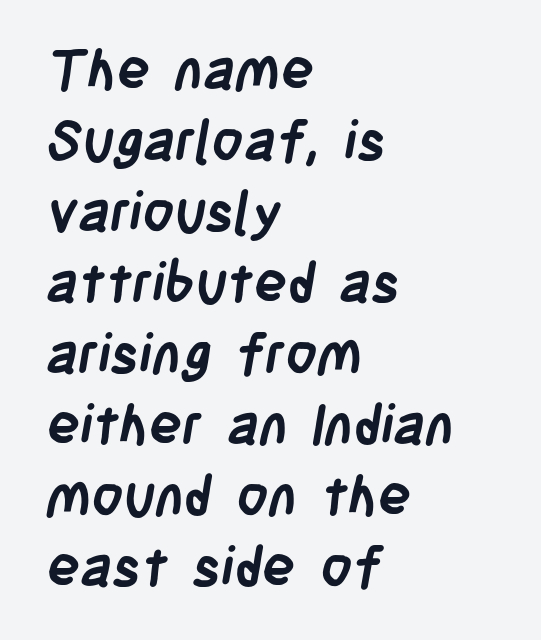
The image shows 55 px semibold, condensed sans-serif type; set left-aligned, normal line spacing (1.29x), normal letter spacing, not underlined; low stroke contrast and a large x-height.
